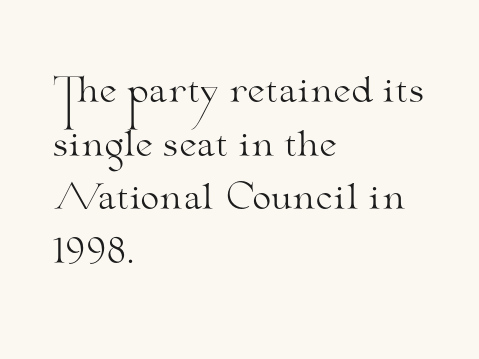
Style check: upright. The passage is arranged the way most books set body copy — flush left. This sample uses plain, unmodified letter spacing. Do the characters align in a grid? No, the font is proportional. Clear beneath every line of the passage.
